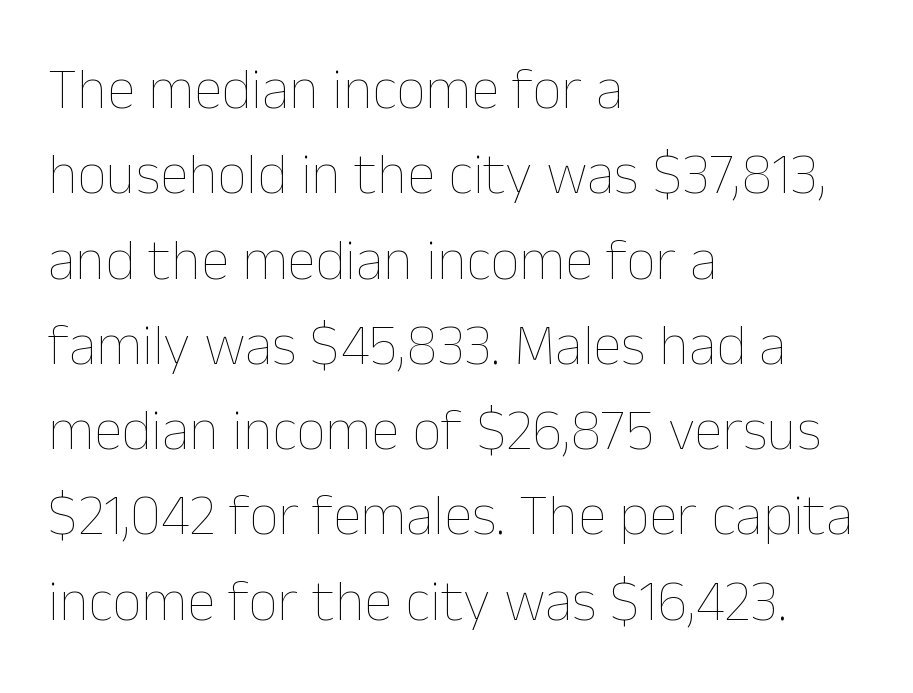
Q: Is the text bold? A: No.
Q: Is the text italic (slanted)? A: No, it is upright.
Q: Is the text underlined? A: No.
Q: How is the paragraph aligned? A: Left-aligned.
Q: Is the spacing between letters normal or unusually wide? A: Normal.
Q: Is the spacing between lines tight, normal or loose? A: Normal.
Q: Width (condensed, normal, or wide)? A: Normal.
Q: Stroke contrast? A: Low.
Q: x-height? A: Medium.
Q: Monospaced? A: No.
